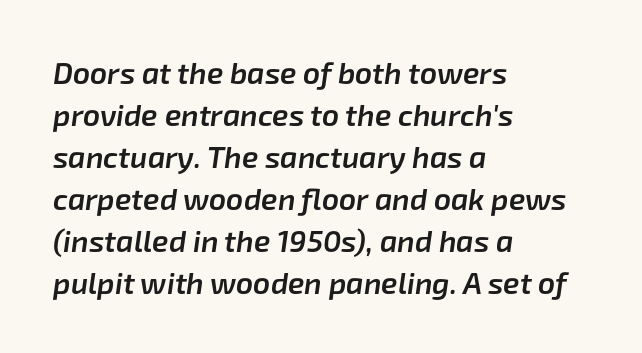
Q: Is the text bold? A: Semi-bold.
Q: Is the text italic (slanted)? A: Yes, it leans right by about 8 degrees.
Q: Is the text underlined? A: No.
Q: How is the paragraph aligned? A: Left-aligned.
Q: Is the spacing between letters normal or unusually wide? A: Normal.
Q: Is the spacing between lines tight, normal or loose? A: Normal.
Q: Width (condensed, normal, or wide)? A: Normal.
Q: Stroke contrast? A: Low.
Q: x-height? A: Medium.
Q: Monospaced? A: No.
